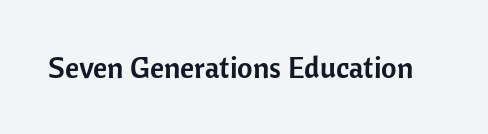
Rendered with straight, roman letterforms. Clear beneath every line of the passage. Short note: letters normally spaced. The letters advance in unequal steps, a hallmark of proportional type.
